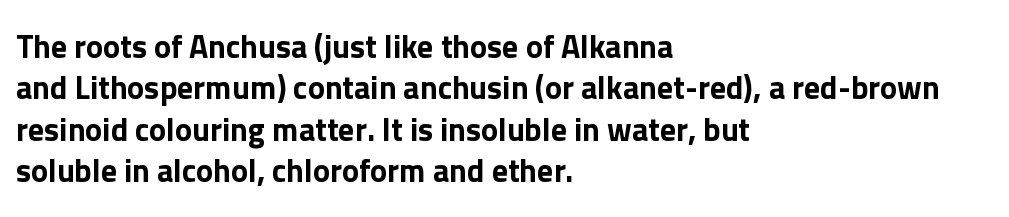
Q: Is the text italic (slanted)? A: No, it is upright.
Q: Is the typeface a serif or a sans-serif typeface? A: Sans-serif.
Q: Is the text underlined? A: No.
Q: How is the paragraph aligned? A: Left-aligned.
Q: Is the spacing between letters normal or unusually wide? A: Normal.
Q: Is the spacing between lines tight, normal or loose? A: Normal.
Q: Width (condensed, normal, or wide)? A: Normal.
Q: Stroke contrast? A: Low.
Q: x-height? A: Medium.
Q: Monospaced? A: No.
